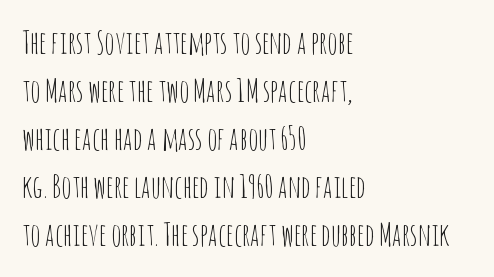
The image shows 31 px thin, condensed sans-serif type, upright; set left-aligned, normal line spacing (1.55x), normal letter spacing, not underlined; low stroke contrast and a large x-height.
